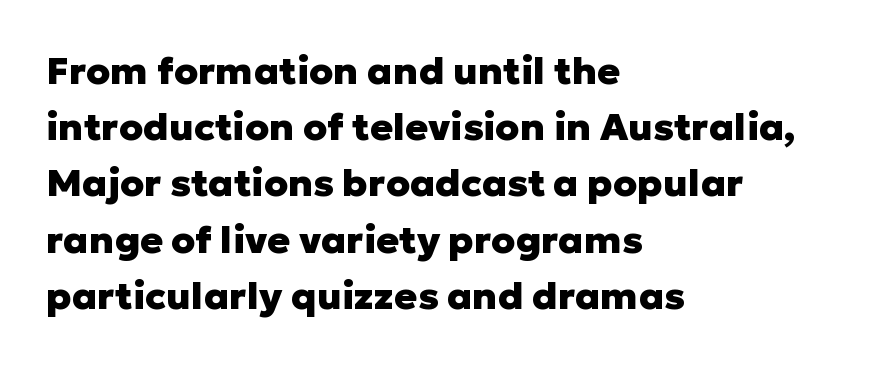
Interline gaps are of average width in this sample. All the whitespace from short lines collects on the right. Weight: bold. Varying glyph widths throughout — classic text-font behaviour. Each word holds together tightly as a unit, with standard inter-letter gaps. The space directly below the letters is spotless.
